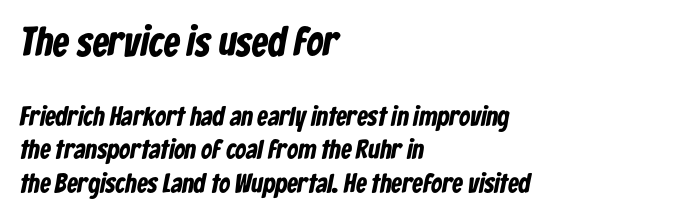
Is this a fixed-width face? No — the glyphs have proportional, varying widths. You get the large type first, then a drop to smaller type. Look at the tracking — it's just the regular setting, nothing added. The rendering shows plain stroke endings on the letterforms — a sans-serif design. Each glyph is drawn with heavy, bold strokes.
